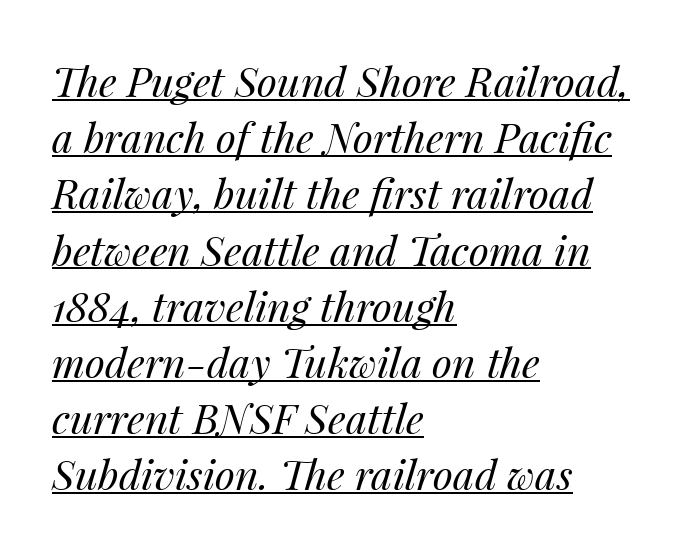
Spacing verdict: proportional, widths tailored to each character. Which margin do the lines hug? The left one — the right edge is uneven. The vertical gap from one line to the next is medium. Compared with a typical body face, this is equally light or lighter still. Compared with undecorated copy, this sample adds a rule below the words. Spacing between characters is what you'd get straight out of the box.
